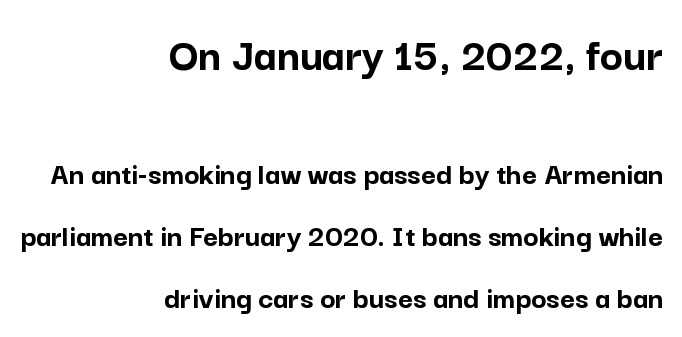
{"serif": "no", "italic": "no", "bold": "yes", "weight": "semibold", "width": "normal", "stroke_contrast": "low", "x_height": "medium", "monospaced": "no", "underline": "no", "align": "right", "line_spacing": "loose", "line_spacing_ratio": 1.93, "letter_spacing": "normal", "letter_spacing_em": 0.0, "larger_block": "first", "size_ratio": 1.5, "glyph_px": 48}
